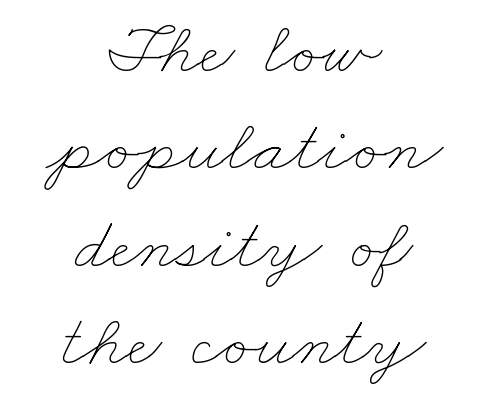
The line texture is even and compact thanks to regular tracking. No word sits above an underline. Casual observation: everything's sitting right in the middle. In terms of leading, this rendering sits right in the middle. The characters are drawn with everyday or finer stroke widths.
